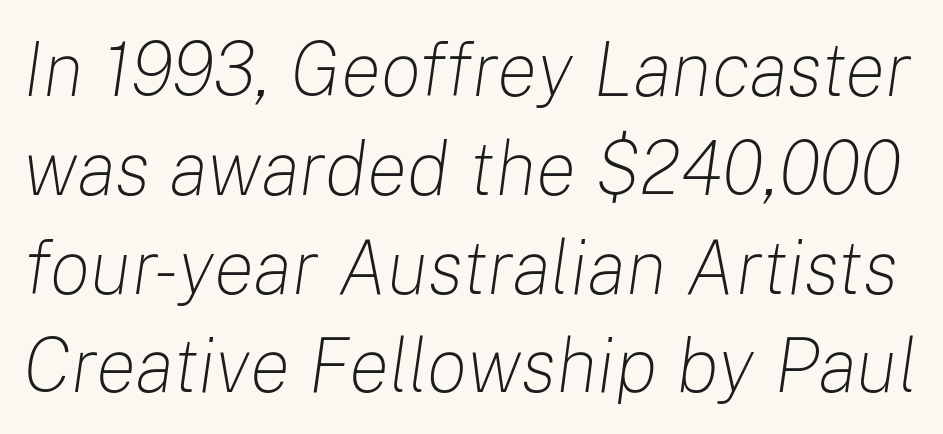
The image shows 76 px light type, italic (leaning right); set normal line spacing (1.3x), normal letter spacing, not underlined; low stroke contrast and a medium x-height.
